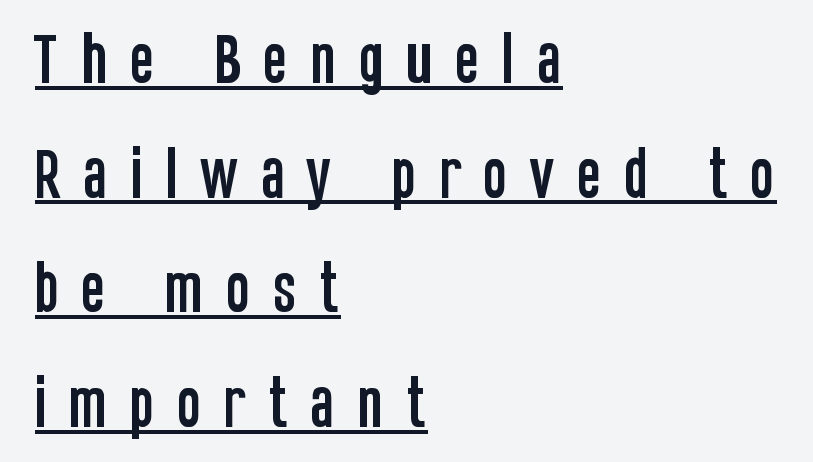
The image shows 57 px condensed sans-serif type, upright; set left-aligned, loose line spacing (2.01x), unusually wide letter spacing (+0.38 em), underlined; low stroke contrast and a large x-height.
